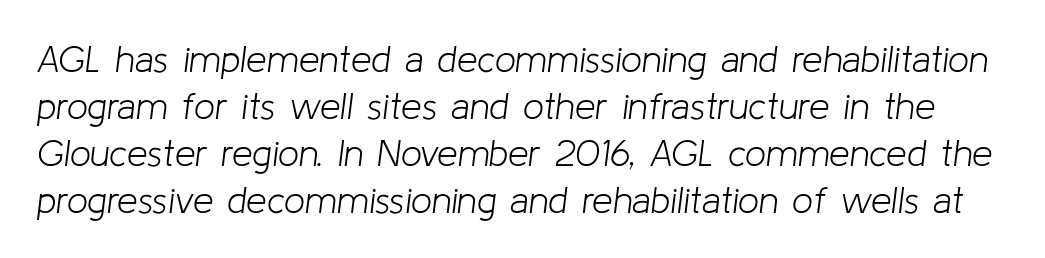
{"italic": "yes", "lean": "right", "slant_degrees": 8, "bold": "no", "weight": "light", "width": "normal", "stroke_contrast": "low", "x_height": "medium", "monospaced": "no", "underline": "no", "line_spacing": "normal", "line_spacing_ratio": 1.27, "letter_spacing": "normal", "letter_spacing_em": 0.0, "glyph_px": 37}
